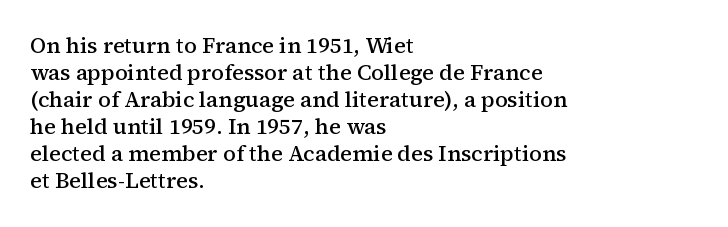
Q: Is the text bold? A: Semi-bold.
Q: Is the text italic (slanted)? A: No, it is upright.
Q: Is the text underlined? A: No.
Q: How is the paragraph aligned? A: Left-aligned.
Q: Is the spacing between letters normal or unusually wide? A: Normal.
